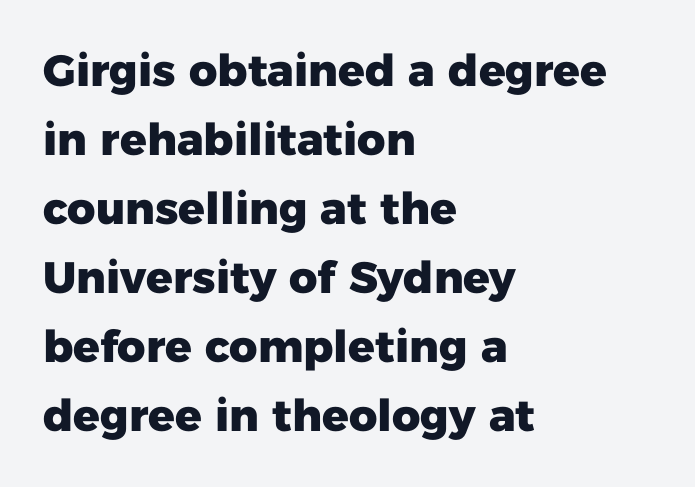
{"serif": "no", "italic": "no", "bold": "yes", "weight": "heavy", "width": "normal", "stroke_contrast": "low", "x_height": "medium", "monospaced": "no", "underline": "no", "align": "left", "line_spacing": "normal", "line_spacing_ratio": 1.57, "letter_spacing": "normal", "letter_spacing_em": 0.0, "glyph_px": 44}
